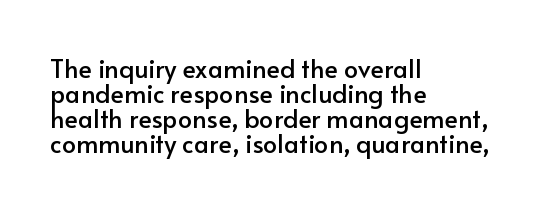
{"italic": "no", "underline": "no", "align": "left", "line_spacing": "tight", "line_spacing_ratio": 1.0, "letter_spacing": "normal", "letter_spacing_em": 0.0, "glyph_px": 25}
